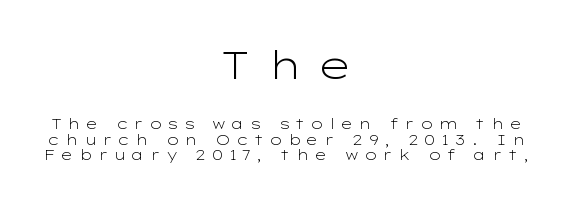
Ascenders rise straight up at ninety degrees. Here the first block reads like a headline and the second like body copy. The passage shown is typed in a proportional face where columns would drift. The words here are not underlined.
